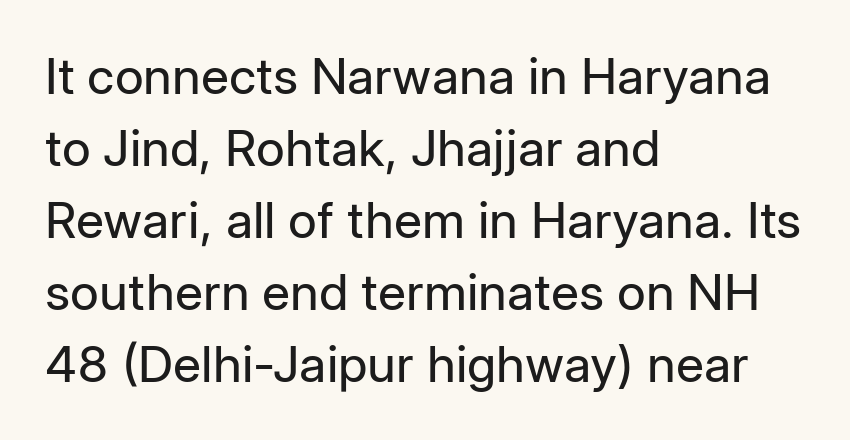
Q: Is the text bold? A: No.
Q: Is the text italic (slanted)? A: No, it is upright.
Q: Is the typeface a serif or a sans-serif typeface? A: Sans-serif.
Q: Is the text underlined? A: No.
Q: How is the paragraph aligned? A: Left-aligned.
Q: Is the spacing between letters normal or unusually wide? A: Normal.
Q: Is the spacing between lines tight, normal or loose? A: Normal.
Q: Width (condensed, normal, or wide)? A: Normal.
Q: Stroke contrast? A: Low.
Q: x-height? A: Medium.
Q: Monospaced? A: No.
